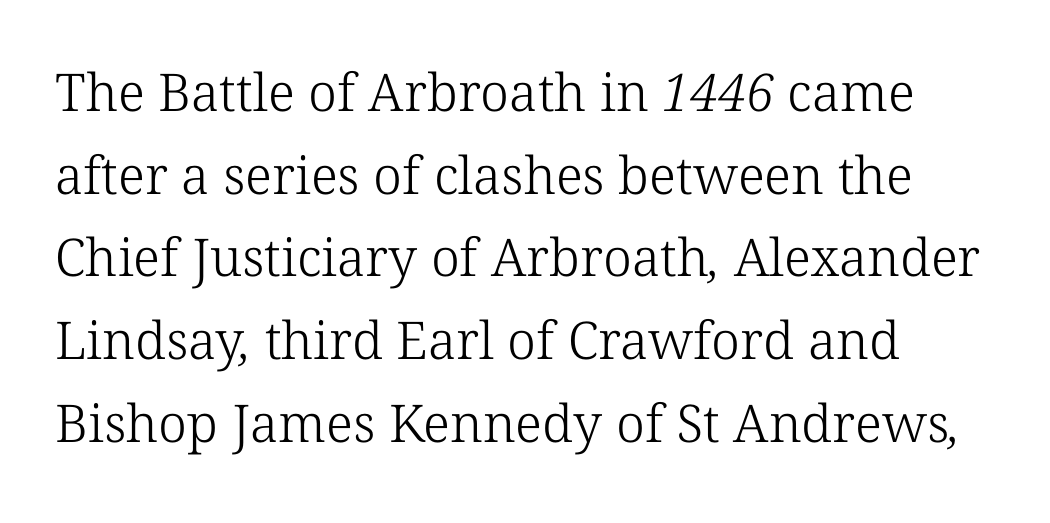
Q: Is the text bold? A: No.
Q: Is the typeface a serif or a sans-serif typeface? A: Serif.
Q: Is the text underlined? A: No.
Q: How is the paragraph aligned? A: Left-aligned.
Q: Is the spacing between letters normal or unusually wide? A: Normal.
Q: Is the spacing between lines tight, normal or loose? A: Normal.
Q: Width (condensed, normal, or wide)? A: Normal.
Q: Stroke contrast? A: Low.
Q: x-height? A: Medium.
Q: Monospaced? A: No.
